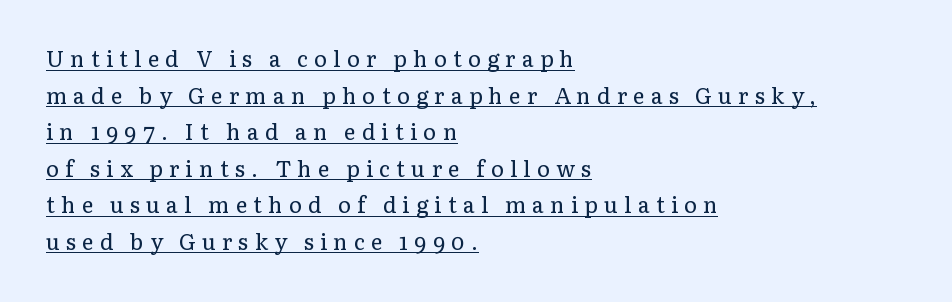
Q: Is the text bold? A: No.
Q: Is the text italic (slanted)? A: No, it is upright.
Q: Is the text underlined? A: Yes.
Q: How is the paragraph aligned? A: Left-aligned.
Q: Is the spacing between letters normal or unusually wide? A: Unusually wide.
Q: Is the spacing between lines tight, normal or loose? A: Normal.
